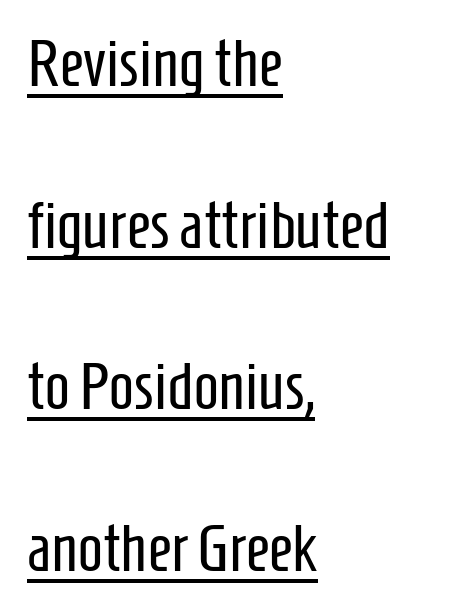
Q: Is the text bold? A: No.
Q: Is the text italic (slanted)? A: No, it is upright.
Q: Is the typeface a serif or a sans-serif typeface? A: Sans-serif.
Q: Is the text underlined? A: Yes.
Q: How is the paragraph aligned? A: Left-aligned.
Q: Is the spacing between letters normal or unusually wide? A: Normal.
Q: Is the spacing between lines tight, normal or loose? A: Loose.
Q: Width (condensed, normal, or wide)? A: Condensed.
Q: Stroke contrast? A: Low.
Q: x-height? A: Medium.
Q: Monospaced? A: No.
